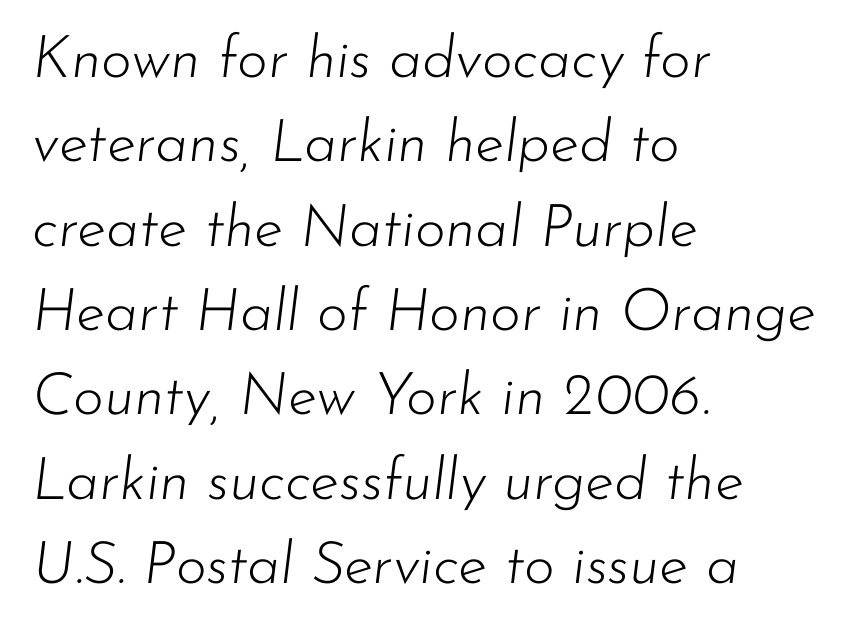
Q: Is the text bold? A: No.
Q: Is the text italic (slanted)? A: Yes, it leans right by about 7 degrees.
Q: Is the text underlined? A: No.
Q: How is the paragraph aligned? A: Left-aligned.
Q: Is the spacing between letters normal or unusually wide? A: Normal.
Q: Is the spacing between lines tight, normal or loose? A: Normal.
Q: Width (condensed, normal, or wide)? A: Normal.
Q: Stroke contrast? A: Low.
Q: x-height? A: Small.
Q: Monospaced? A: No.
